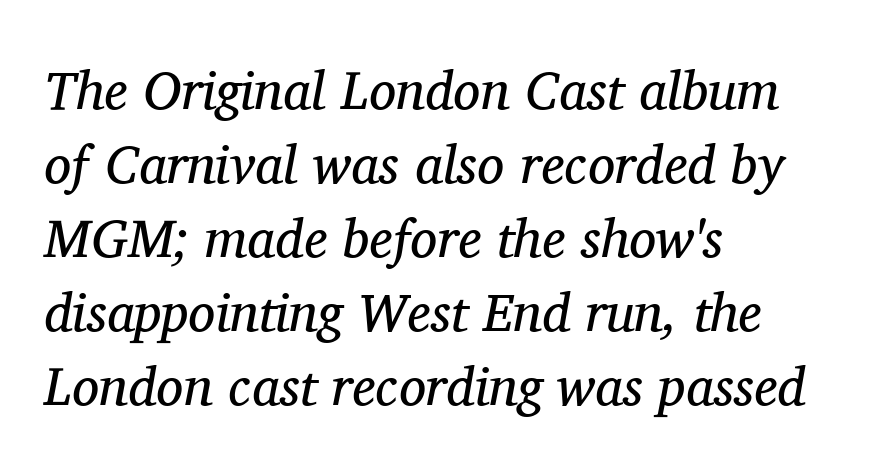
The image shows 54 px regular-weight serif type, italic (leaning right); set left-aligned, normal line spacing (1.37x), normal letter spacing, not underlined; medium stroke contrast and a medium x-height.
